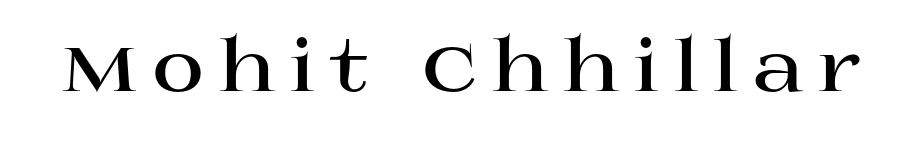
The image shows 72 px bold, wide serif type, upright; set unusually wide letter spacing (+0.2 em), not underlined; high stroke contrast and a large x-height.
